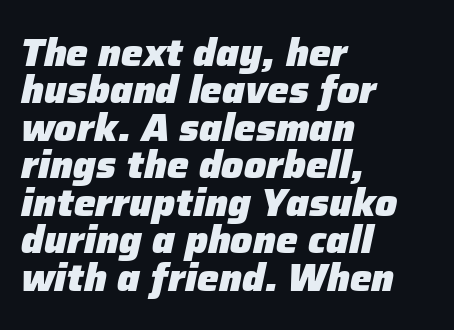
{"italic": "yes", "lean": "right", "slant_degrees": 12, "bold": "yes", "weight": "heavy", "width": "normal", "stroke_contrast": "low", "x_height": "medium", "monospaced": "no", "underline": "no", "align": "left", "line_spacing": "tight", "line_spacing_ratio": 0.96, "letter_spacing": "normal", "letter_spacing_em": 0.0, "glyph_px": 39}
